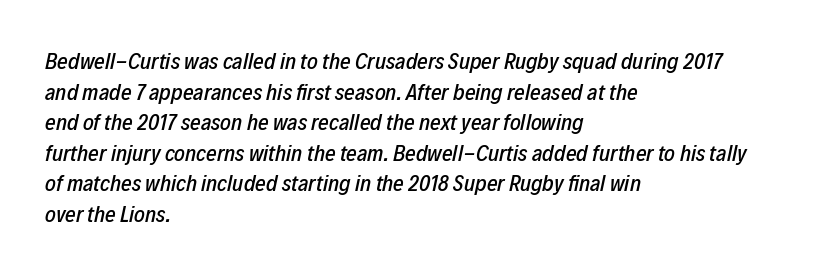
The image shows 23 px text type, italic (leaning right); set left-aligned, normal line spacing (1.33x), normal letter spacing, not underlined.
